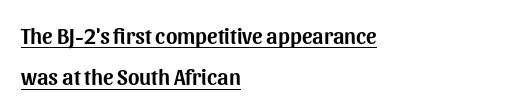
The image shows 22 px text type, upright; set left-aligned, line spacing 1.88x, normal letter spacing, underlined.
